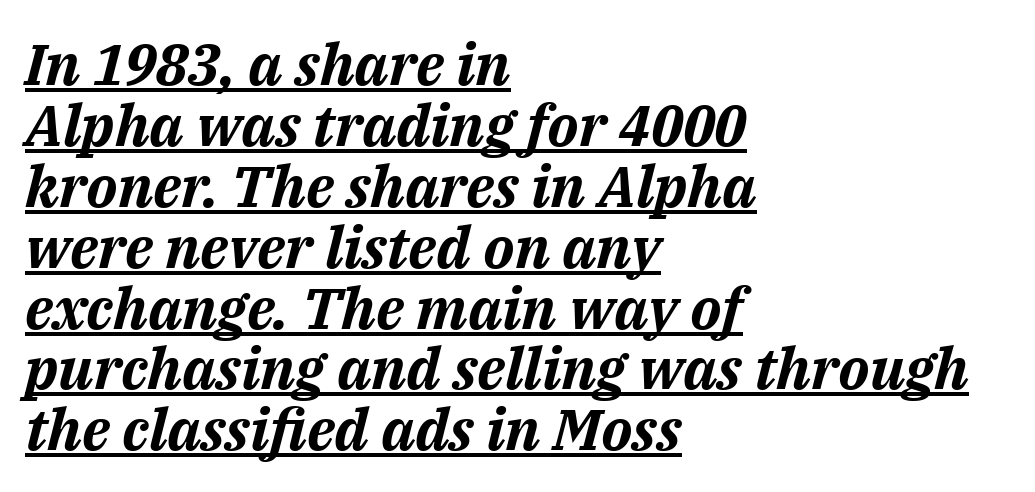
The image shows 58 px bold type, italic (leaning right); set left-aligned, tight line spacing (1.05x), normal letter spacing, underlined; medium stroke contrast and a medium x-height.
